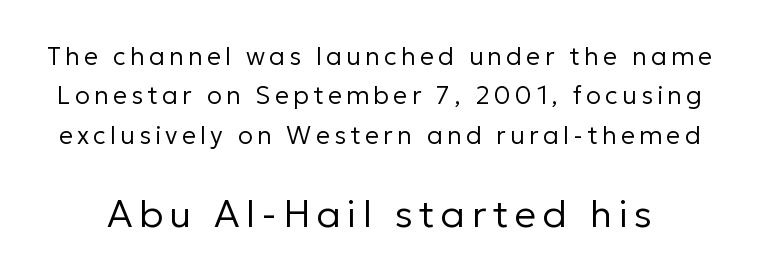
{"serif": "no", "italic": "no", "bold": "no", "weight": "regular", "width": "normal", "stroke_contrast": "low", "x_height": "medium", "monospaced": "no", "underline": "no", "line_spacing": "normal", "line_spacing_ratio": 1.58, "larger_block": "second", "size_ratio": 1.52, "glyph_px": 38}
